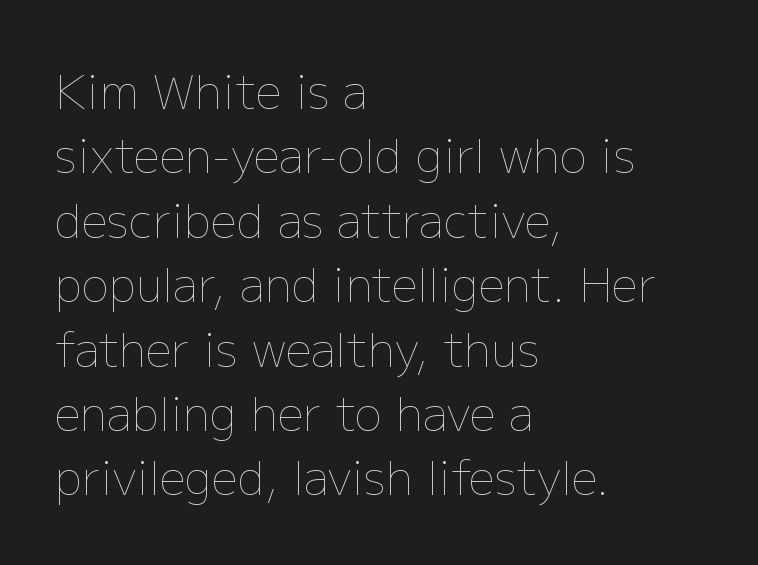
The baseline area is clear. Do the characters align in a grid? No, the font is proportional. Each stroke keeps to a modest, everyday thickness or less. Italic? Not at all — the glyphs are vertical. These lines keep a tight, regular rhythm from letter to letter. In CSS terms this would be text-align: left.
